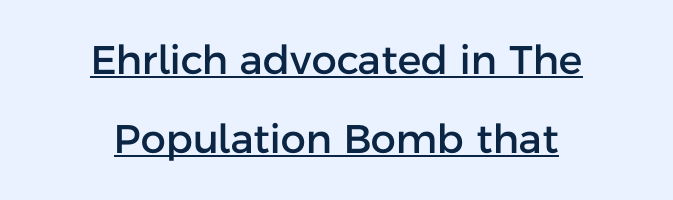
The image shows 40 px sans-serif type, upright; set centered, loose line spacing (1.98x), normal letter spacing, underlined; low stroke contrast and a medium x-height.
